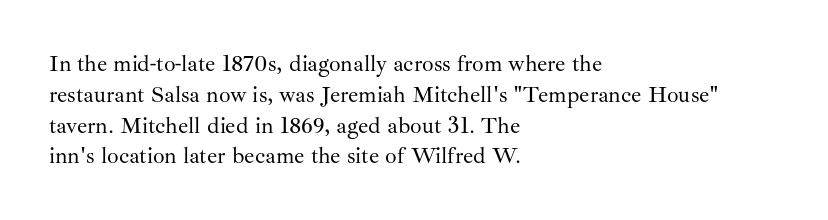
{"italic": "no", "bold": "no", "underline": "no", "align": "left", "line_spacing": "normal", "line_spacing_ratio": 1.34, "letter_spacing": "normal", "letter_spacing_em": 0.0, "glyph_px": 23}
